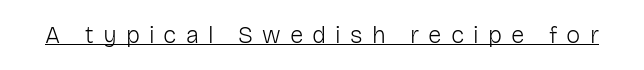
{"italic": "no", "bold": "no", "underline": "yes", "letter_spacing": "wide", "letter_spacing_em": 0.38, "glyph_px": 24}
